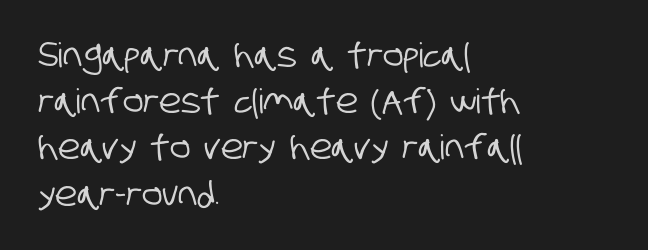
The image shows 34 px condensed sans-serif type; set left-aligned, normal line spacing (1.36x), normal letter spacing, not underlined; low stroke contrast and a large x-height.
